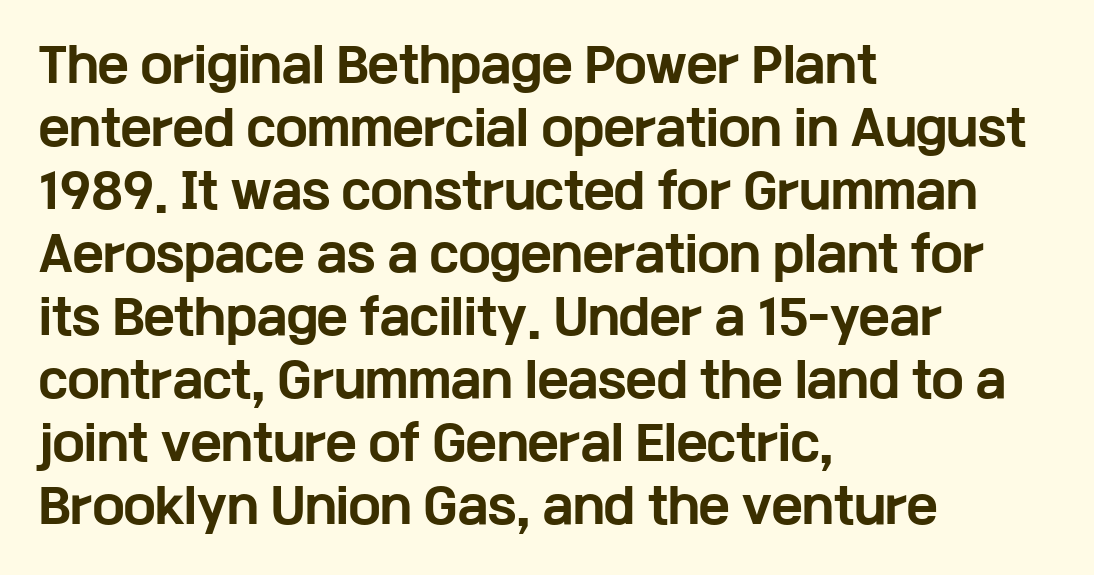
What weight is shown? A full bold with thick strokes. Each line starts at the same left margin while the right side varies. No italicization has been applied; the sample stays upright. The type is set solid horizontally, with unmodified tracking. Note the varied advance widths — an 'i' is clearly narrower than an 'm'.
